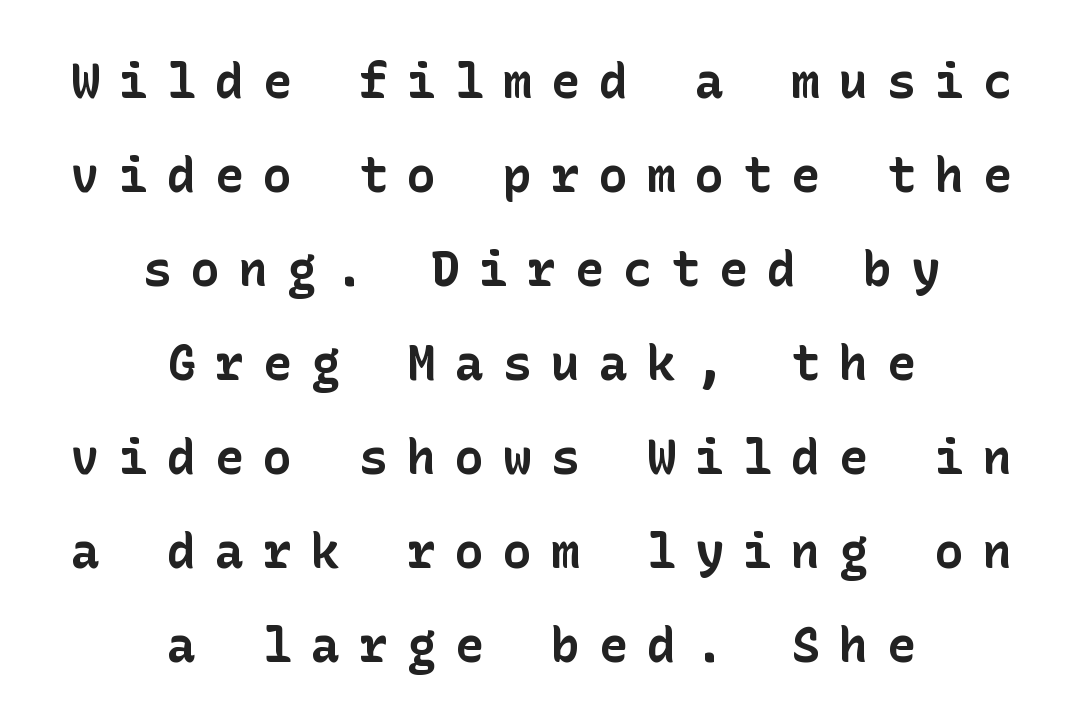
The image shows 48 px bold sans-serif type, upright; set centered, loose line spacing (1.96x), unusually wide letter spacing (+0.4 em), not underlined; low stroke contrast and a medium x-height.
